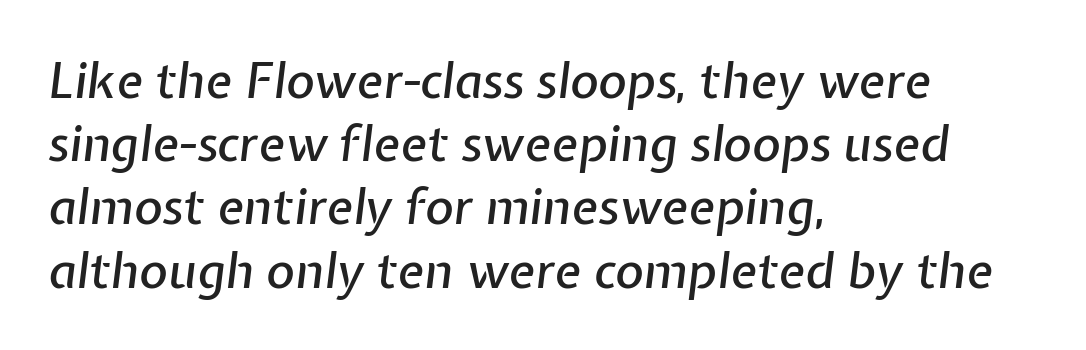
Reading down the column, the eye jumps a familiar distance to each next line. Each row of text sits above clean, open space. The type is set solid horizontally, with unmodified tracking. The glyphs look as if they've been sheared to an angle. These lines stack with their left ends in a neat column.
